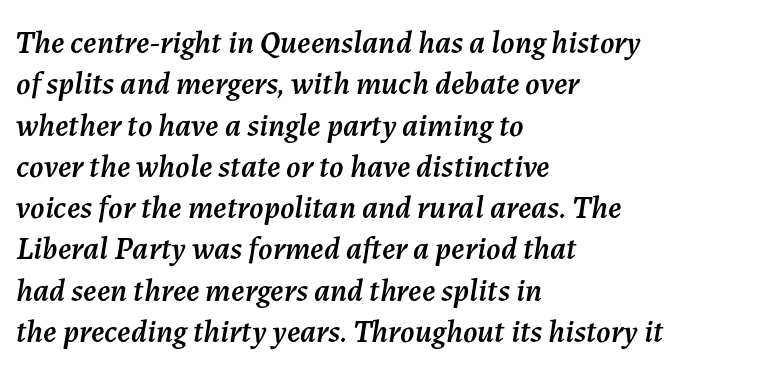
Q: Is the text italic (slanted)? A: Yes, it leans right by about 7 degrees.
Q: Is the text underlined? A: No.
Q: How is the paragraph aligned? A: Left-aligned.
Q: Is the spacing between letters normal or unusually wide? A: Normal.
Q: Is the spacing between lines tight, normal or loose? A: Normal.
Q: Width (condensed, normal, or wide)? A: Normal.
Q: Stroke contrast? A: Medium.
Q: x-height? A: Medium.
Q: Monospaced? A: No.
